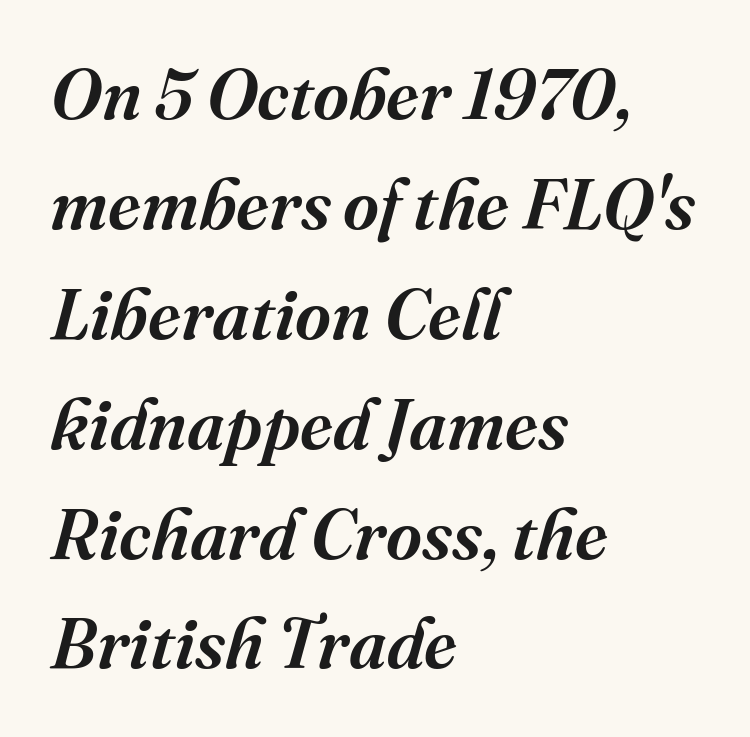
Q: Is the text bold? A: Semi-bold.
Q: Is the text italic (slanted)? A: Yes, it leans right by about 16 degrees.
Q: Is the typeface a serif or a sans-serif typeface? A: Serif.
Q: Is the text underlined? A: No.
Q: How is the paragraph aligned? A: Left-aligned.
Q: Is the spacing between letters normal or unusually wide? A: Normal.
Q: Is the spacing between lines tight, normal or loose? A: Normal.
Q: Width (condensed, normal, or wide)? A: Normal.
Q: Stroke contrast? A: Medium.
Q: x-height? A: Medium.
Q: Monospaced? A: No.
